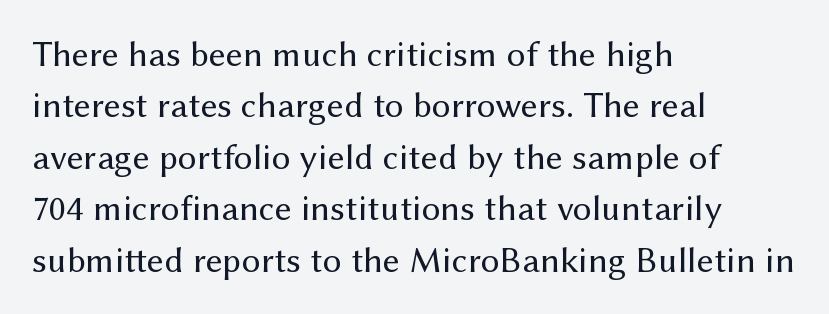
The image shows 37 px regular-weight sans-serif type, upright; set left-aligned, normal line spacing (1.39x), normal letter spacing, not underlined; medium stroke contrast and a medium x-height.
